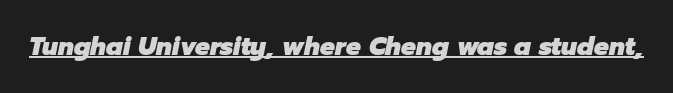
The image shows 25 px bold type, italic (leaning right); set normal letter spacing, underlined.
